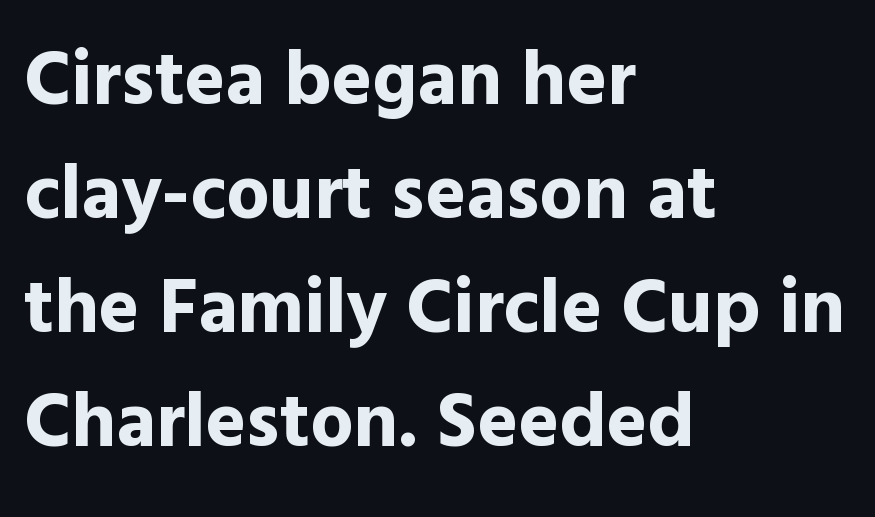
{"serif": "no", "italic": "no", "bold": "yes", "weight": "bold", "width": "normal", "x_height": "medium", "monospaced": "no", "underline": "no", "align": "left", "line_spacing": "normal", "line_spacing_ratio": 1.48, "letter_spacing": "normal", "letter_spacing_em": 0.0, "glyph_px": 77}
